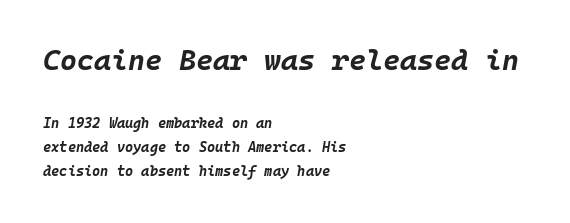
If you measured baseline to baseline, you'd find a middling distance. Line starts are locked; line ends wander. Summary of weight: heavy, a full bold. Yep, that's italic — everything's leaning. The passage shown begins with its larger block and ends with its smaller one.
